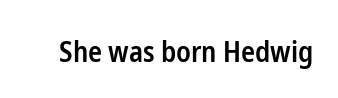
Q: Is the text bold? A: Semi-bold.
Q: Is the text italic (slanted)? A: No, it is upright.
Q: Is the typeface a serif or a sans-serif typeface? A: Sans-serif.
Q: Is the text underlined? A: No.
Q: Is the spacing between letters normal or unusually wide? A: Normal.
Q: Width (condensed, normal, or wide)? A: Condensed.
Q: Stroke contrast? A: Low.
Q: x-height? A: Medium.
Q: Monospaced? A: No.
